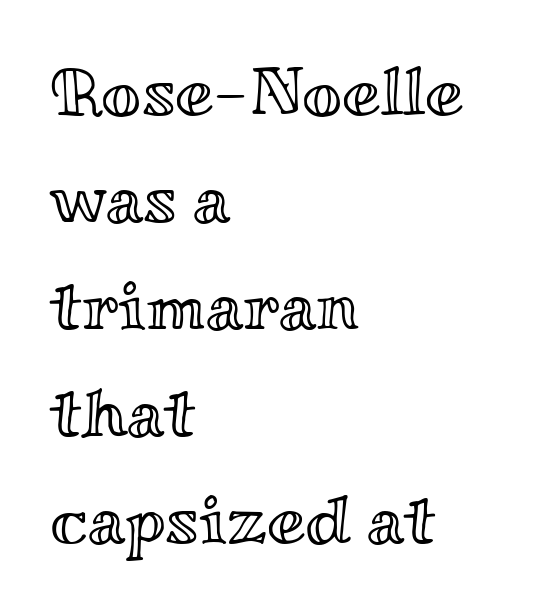
The image shows 69 px wide type, upright; set left-aligned, normal line spacing (1.55x), normal letter spacing, not underlined; a small x-height.
